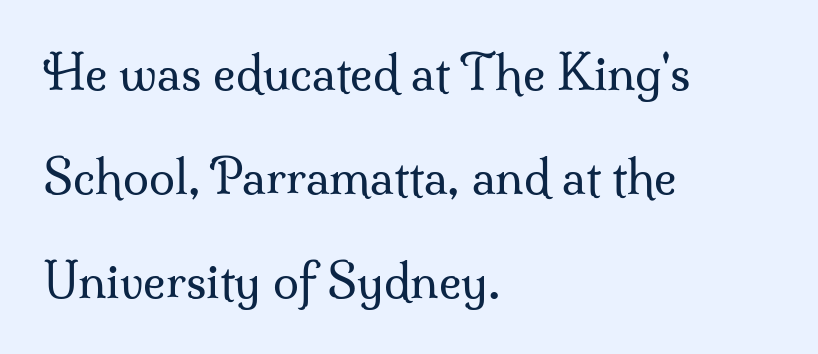
The image shows 47 px regular-weight serif type, upright; set left-aligned, loose line spacing (2.21x), normal letter spacing, not underlined; medium stroke contrast and a small x-height.
